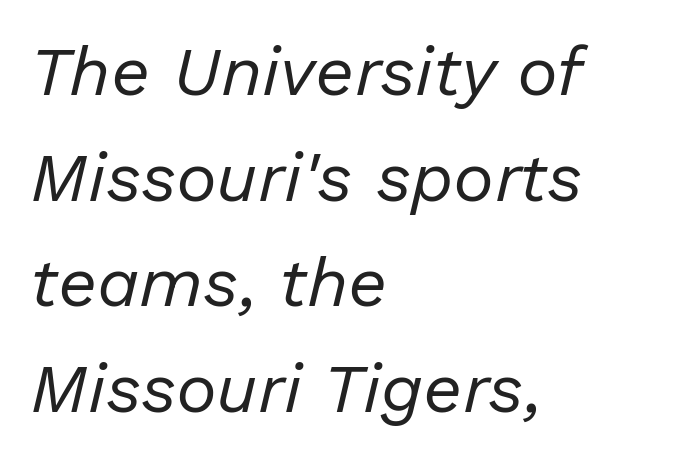
The image shows 69 px regular-weight type, italic (leaning right); set left-aligned, normal line spacing (1.53x), normal letter spacing, not underlined; low stroke contrast and a medium x-height.
